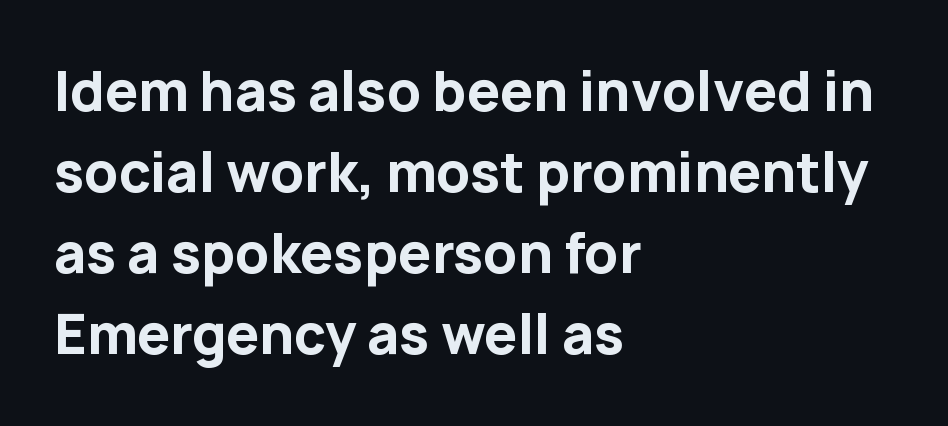
The image shows 53 px bold sans-serif type, upright; set left-aligned, normal line spacing (1.53x), normal letter spacing, not underlined; low stroke contrast and a medium x-height.
